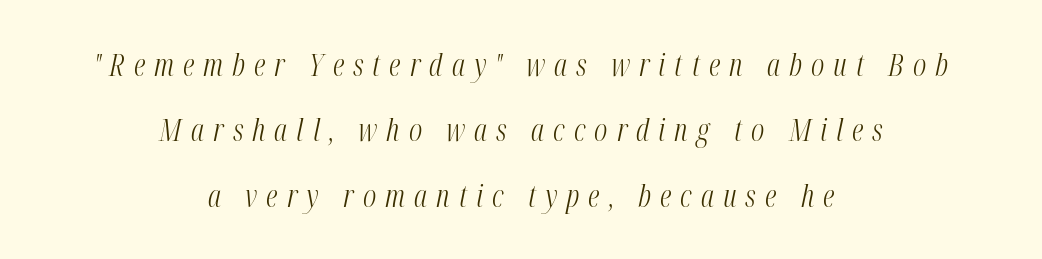
{"italic": "yes", "lean": "right", "slant_degrees": 12, "bold": "no", "weight": "light", "width": "condensed", "stroke_contrast": "medium", "x_height": "medium", "monospaced": "no", "underline": "no", "align": "center", "line_spacing": "loose", "line_spacing_ratio": 2.18, "letter_spacing": "wide", "letter_spacing_em": 0.3, "glyph_px": 30}
